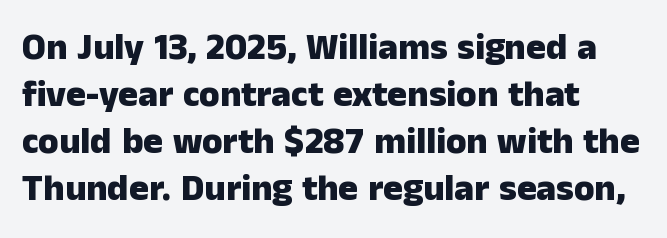
{"serif": "no", "italic": "no", "bold": "yes", "weight": "heavy", "width": "normal", "stroke_contrast": "low", "x_height": "medium", "monospaced": "no", "underline": "no", "align": "left", "line_spacing": "normal", "line_spacing_ratio": 1.27, "letter_spacing": "normal", "letter_spacing_em": 0.0, "glyph_px": 37}
